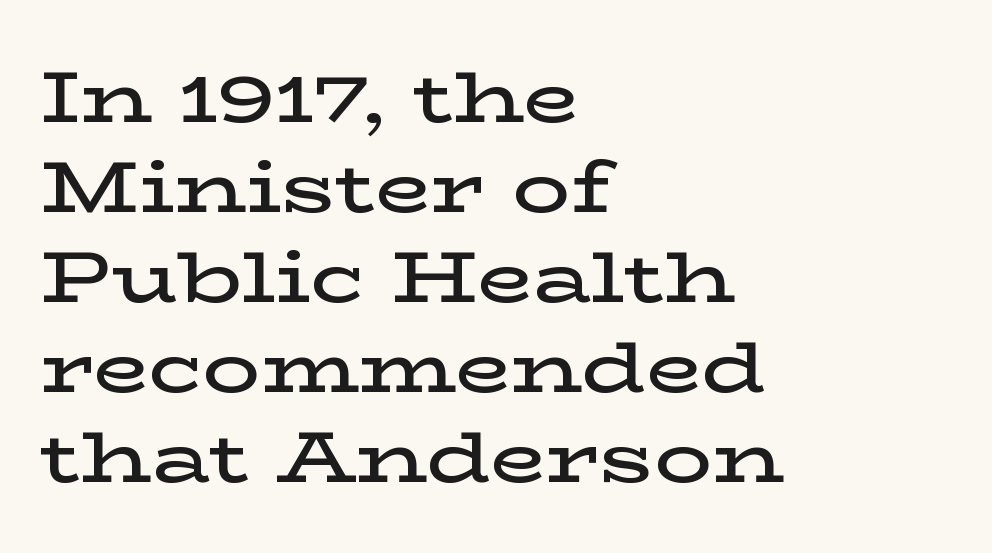
The image shows 72 px semibold, wide serif type, upright; set left-aligned, normal line spacing (1.25x), normal letter spacing, not underlined; low stroke contrast and a medium x-height.
